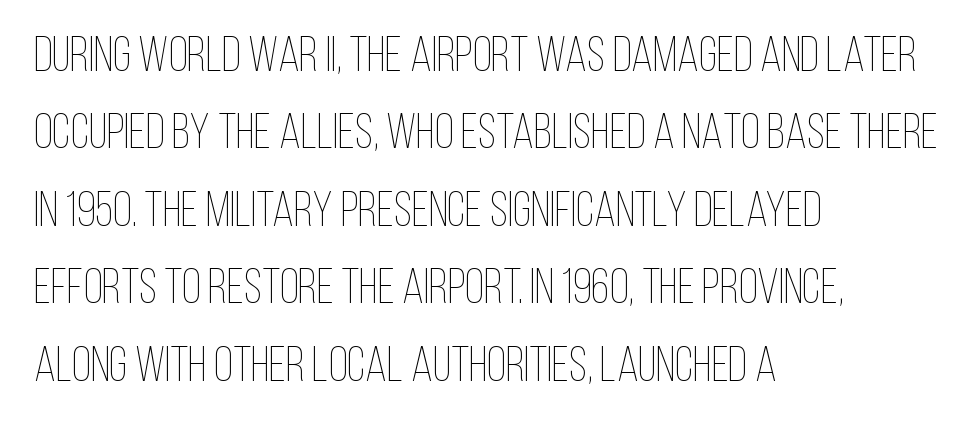
Is this a fixed-width face? No — the glyphs have proportional, varying widths. The lettering stays uniformly vertical, giving the passage a roman look. The rows are spaced the way most documents space them. The paragraph has a hard left edge and a soft right edge. The strokes are not fattened; the text isn't bold. Descenders hang freely into open space.
